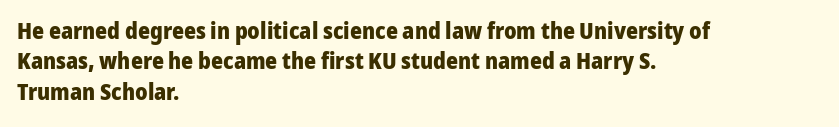
Each word holds together tightly as a unit, with standard inter-letter gaps. Typeset ragged right — the left edge is the straight one. Has an underline been added? It has not. The passage shown stacks its lines at a standard gap. A typesetter would mark this as roman, not italic. The passage shown is emphatically bold.
